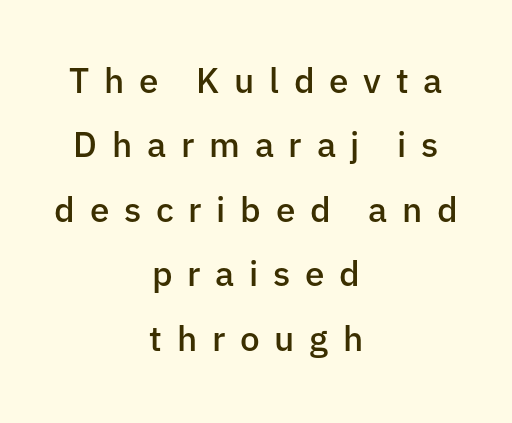
The typeface chosen for these lines omits serifs. Posture: straight, roman, zero tilt. The horizontal fit of the characters is loose and conspicuously gappy. Character widths vary here, with narrow letters taking less room than wide ones. Short and long lines alike share a common midpoint.
